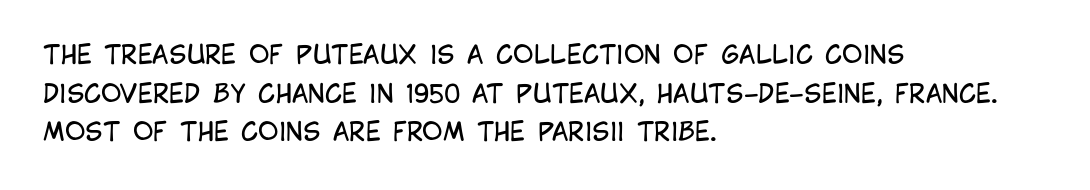
The image shows 25 px text type, upright; set left-aligned, normal line spacing (1.55x), normal letter spacing, not underlined.
